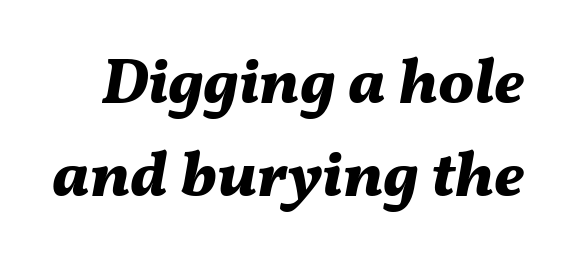
Q: Is the text bold? A: Yes.
Q: Is the text italic (slanted)? A: Yes, it leans right by about 11 degrees.
Q: Is the text underlined? A: No.
Q: Is the spacing between letters normal or unusually wide? A: Normal.
Q: Is the spacing between lines tight, normal or loose? A: Normal.
Q: Width (condensed, normal, or wide)? A: Normal.
Q: Stroke contrast? A: Medium.
Q: x-height? A: Medium.
Q: Monospaced? A: No.
